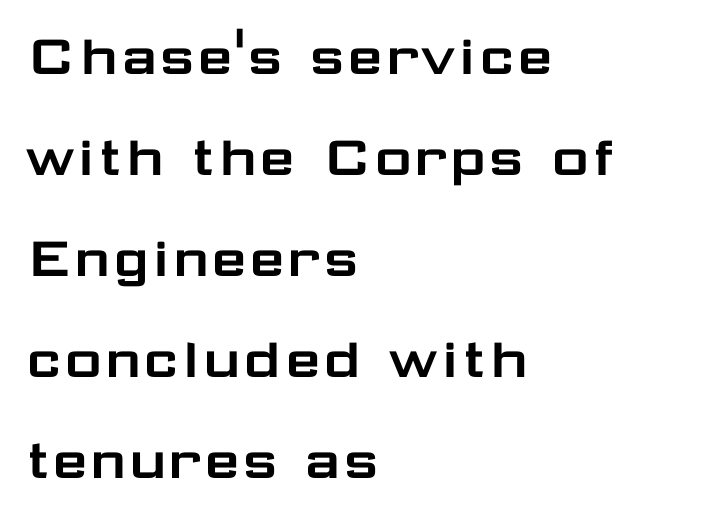
Q: Is the text italic (slanted)? A: No, it is upright.
Q: Is the typeface a serif or a sans-serif typeface? A: Sans-serif.
Q: Is the text underlined? A: No.
Q: How is the paragraph aligned? A: Left-aligned.
Q: Is the spacing between letters normal or unusually wide? A: Normal.
Q: Is the spacing between lines tight, normal or loose? A: Normal.
Q: Width (condensed, normal, or wide)? A: Wide.
Q: Stroke contrast? A: Low.
Q: x-height? A: Medium.
Q: Monospaced? A: No.
